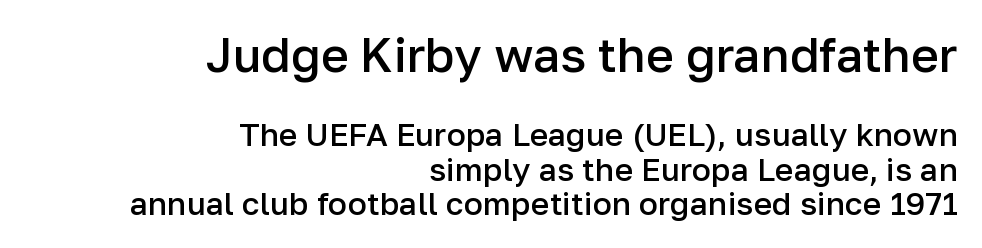
The image shows 48 px semibold sans-serif type, upright; set right-aligned, tight line spacing (1.08x), normal letter spacing, not underlined; the first (top) block is 1.5x larger; low stroke contrast and a medium x-height.
